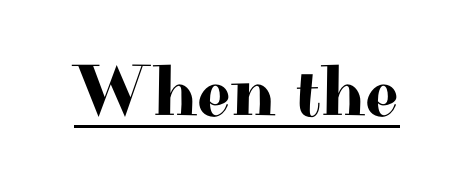
Q: Is the text italic (slanted)? A: No, it is upright.
Q: Is the typeface a serif or a sans-serif typeface? A: Serif.
Q: Is the text underlined? A: Yes.
Q: Is the spacing between letters normal or unusually wide? A: Normal.
Q: Width (condensed, normal, or wide)? A: Wide.
Q: Stroke contrast? A: High.
Q: x-height? A: Small.
Q: Monospaced? A: No.
